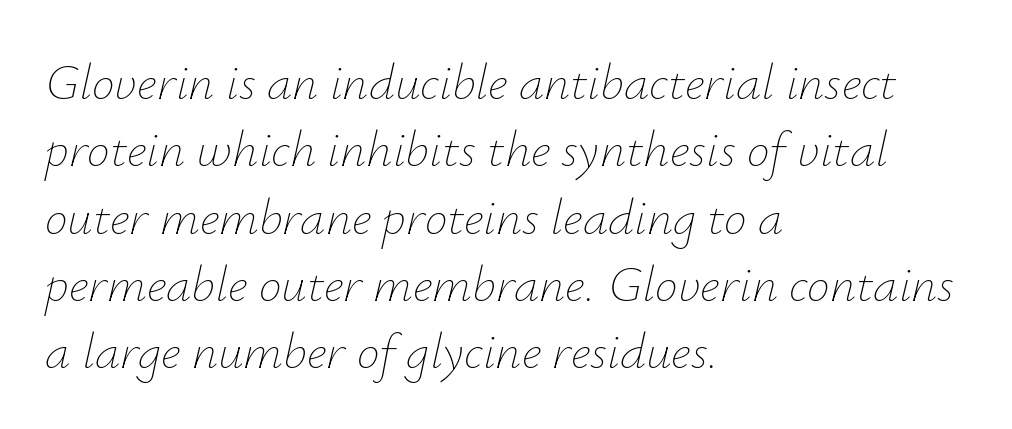
{"italic": "yes", "lean": "right", "slant_degrees": 12, "bold": "no", "weight": "thin", "width": "normal", "stroke_contrast": "low", "x_height": "small", "monospaced": "no", "underline": "no", "align": "left", "line_spacing": "normal", "line_spacing_ratio": 1.32, "letter_spacing": "normal", "letter_spacing_em": 0.0, "glyph_px": 51}
